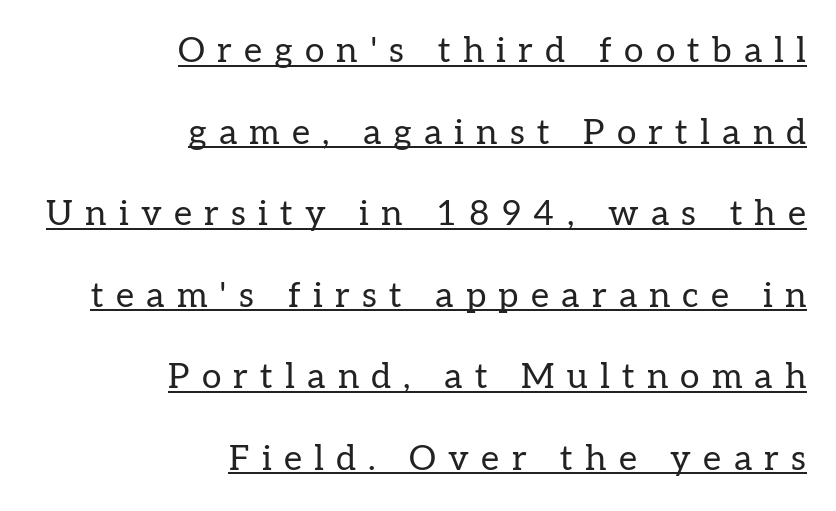
The image shows 35 px regular-weight serif type, upright; set right-aligned, loose line spacing (2.33x), unusually wide letter spacing (+0.35 em), underlined; low stroke contrast and a medium x-height.
